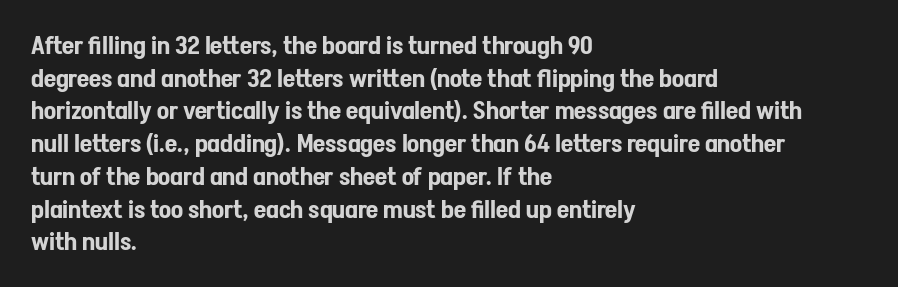
The image shows 25 px text type, upright; set left-aligned, normal line spacing (1.31x), normal letter spacing, not underlined.
